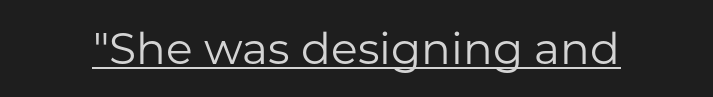
Q: Is the text bold? A: No.
Q: Is the text italic (slanted)? A: No, it is upright.
Q: Is the typeface a serif or a sans-serif typeface? A: Sans-serif.
Q: Is the text underlined? A: Yes.
Q: Is the spacing between letters normal or unusually wide? A: Normal.
Q: Width (condensed, normal, or wide)? A: Normal.
Q: Stroke contrast? A: Low.
Q: x-height? A: Medium.
Q: Monospaced? A: No.
